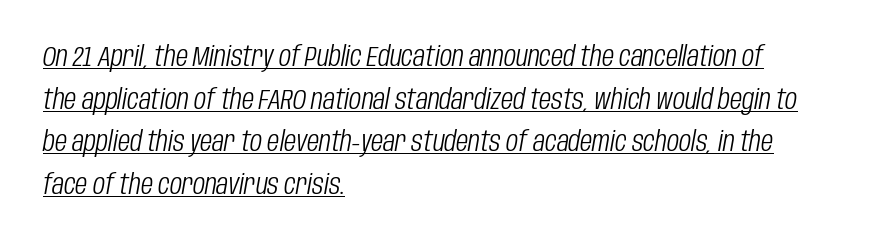
The image shows 28 px light, condensed type, italic (leaning right); set left-aligned, normal line spacing (1.52x), normal letter spacing, underlined; low stroke contrast and a large x-height.
